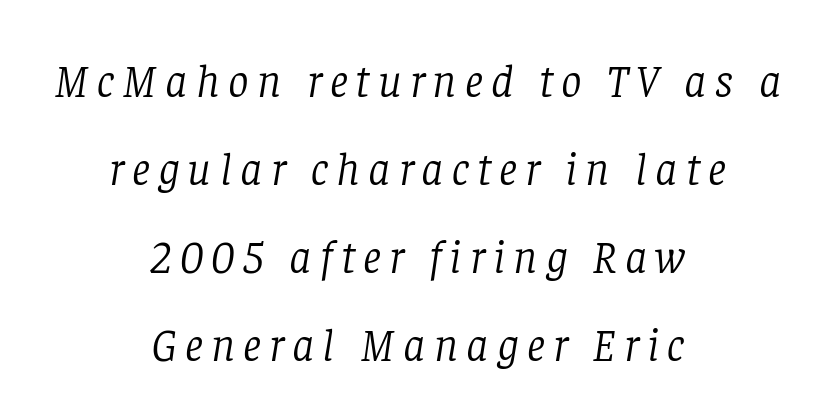
The image shows 46 px light serif type, italic (leaning right); set centered, loose line spacing (1.91x), not underlined; low stroke contrast and a large x-height.
